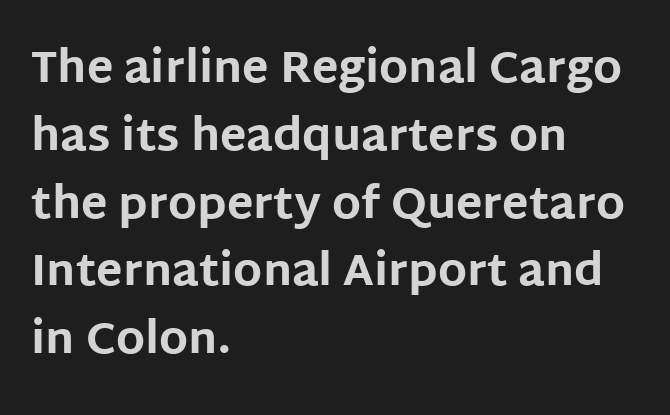
A classic flush-left, rag-right setting is used for this passage. Each letter keeps its own natural width here, so spacing adapts to shape. Each row of text sits above clean, open space. Stroke thickness is high; the sample reads as a true bold. Leading: standard. Italic: no, the glyphs are upright roman.
